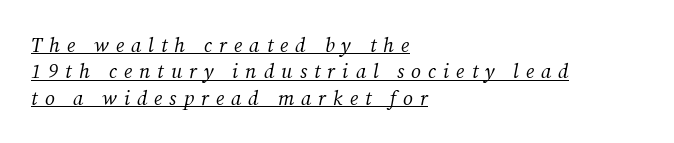
The paragraph has a hard left edge and a soft right edge. What stands out about the letter spacing? Its width — letters are far apart. The leading is moderate, giving the passage an even texture. Quick note: underline on. A light-to-regular cut is what we see here. Style check: oblique.
